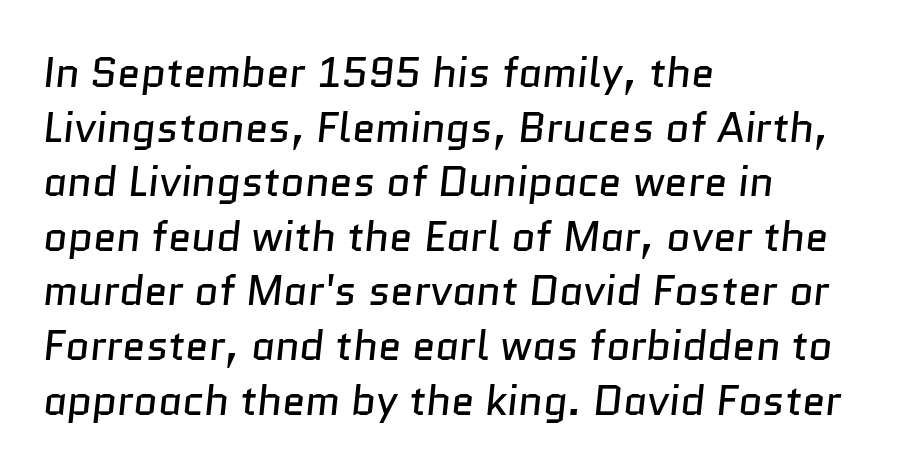
{"serif": "no", "bold": "no", "weight": "regular", "width": "normal", "stroke_contrast": "low", "x_height": "medium", "monospaced": "no", "underline": "no", "align": "left", "line_spacing": "normal", "line_spacing_ratio": 1.3, "letter_spacing": "normal", "letter_spacing_em": 0.0, "glyph_px": 42}
